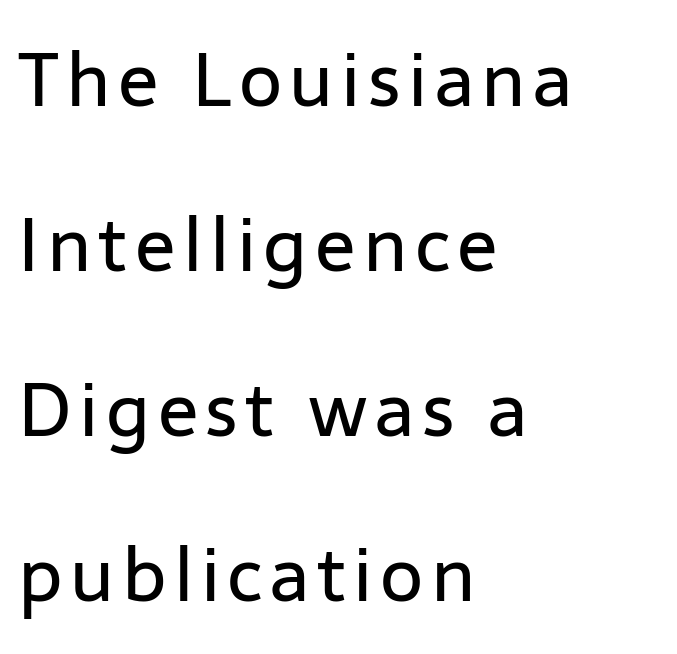
The image shows 75 px regular-weight sans-serif type, upright; set left-aligned, loose line spacing (2.2x), not underlined; low stroke contrast and a medium x-height.
